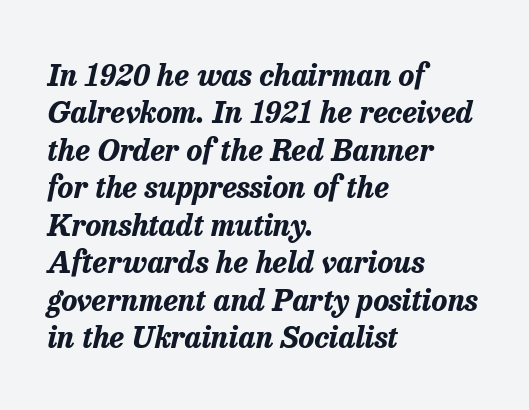
The image shows 30 px bold type, italic (leaning right); set left-aligned, normal line spacing (1.25x), normal letter spacing, not underlined; low stroke contrast and a medium x-height.
